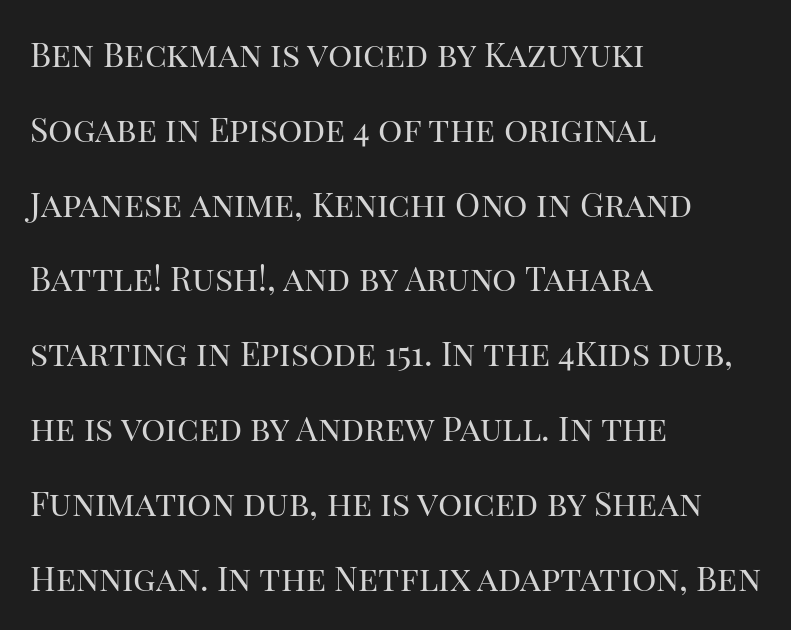
Q: Is the text bold? A: No.
Q: Is the text italic (slanted)? A: No, it is upright.
Q: Is the typeface a serif or a sans-serif typeface? A: Serif.
Q: Is the text underlined? A: No.
Q: How is the paragraph aligned? A: Left-aligned.
Q: Is the spacing between letters normal or unusually wide? A: Normal.
Q: Is the spacing between lines tight, normal or loose? A: Loose.
Q: Width (condensed, normal, or wide)? A: Normal.
Q: Stroke contrast? A: High.
Q: x-height? A: Large.
Q: Monospaced? A: No.
